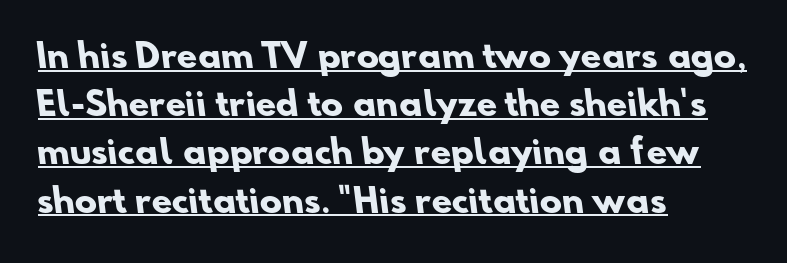
{"serif": "no", "bold": "yes", "weight": "heavy", "width": "normal", "stroke_contrast": "low", "x_height": "small", "monospaced": "no", "underline": "yes", "align": "left", "line_spacing": "normal", "line_spacing_ratio": 1.46, "letter_spacing": "normal", "letter_spacing_em": 0.0, "glyph_px": 33}
